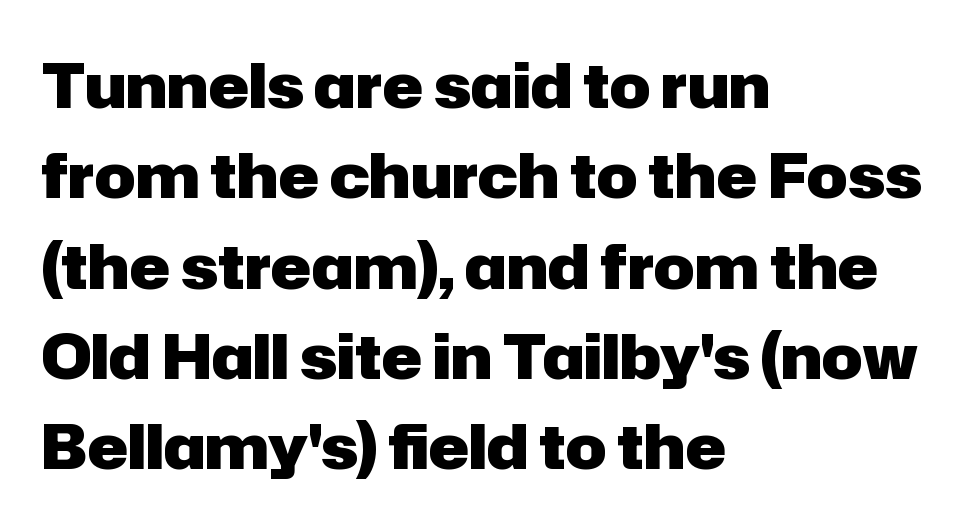
The image shows 61 px heavy sans-serif type, upright; set left-aligned, normal line spacing (1.48x), normal letter spacing, not underlined; low stroke contrast and a medium x-height.
